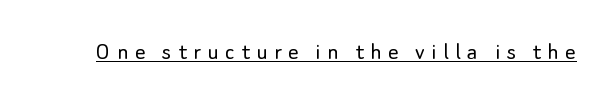
{"italic": "no", "bold": "no", "underline": "yes", "letter_spacing": "wide", "letter_spacing_em": 0.25, "glyph_px": 26}
